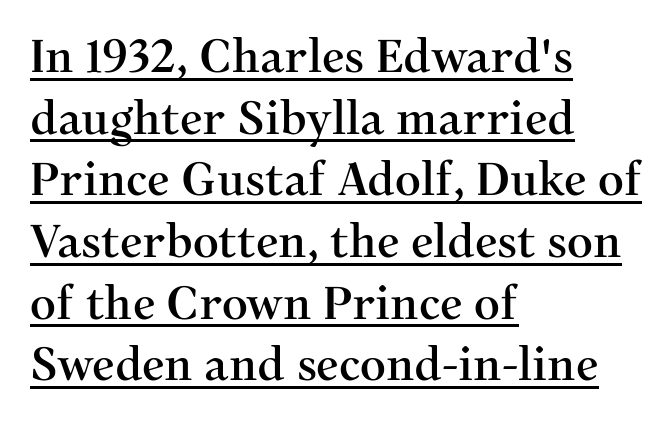
The image shows 45 px serif type, upright; set left-aligned, normal line spacing (1.37x), normal letter spacing, underlined; medium stroke contrast and a medium x-height.
